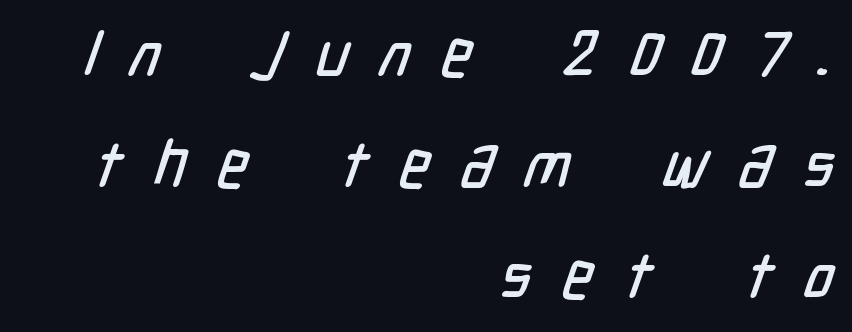
Q: Is the typeface a serif or a sans-serif typeface? A: Sans-serif.
Q: Is the text underlined? A: No.
Q: How is the paragraph aligned? A: Right-aligned.
Q: Is the spacing between letters normal or unusually wide? A: Unusually wide.
Q: Width (condensed, normal, or wide)? A: Condensed.
Q: Stroke contrast? A: Low.
Q: x-height? A: Medium.
Q: Monospaced? A: No.
